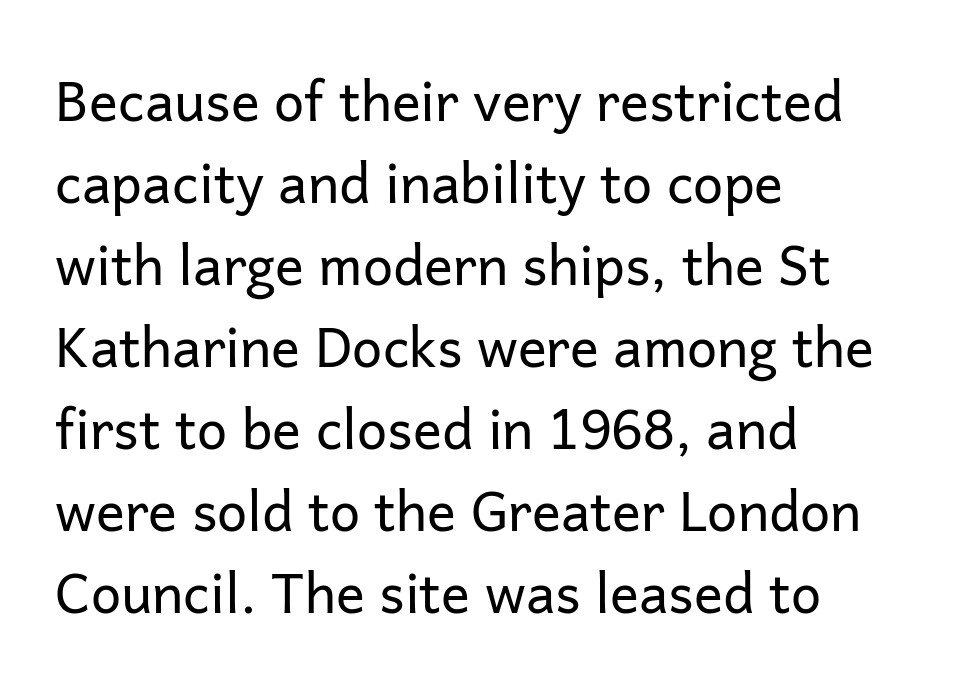
{"serif": "no", "italic": "no", "bold": "no", "weight": "regular", "width": "normal", "stroke_contrast": "low", "x_height": "medium", "monospaced": "no", "underline": "no", "align": "left", "line_spacing": "normal", "line_spacing_ratio": 1.52, "letter_spacing": "normal", "letter_spacing_em": 0.0, "glyph_px": 54}
